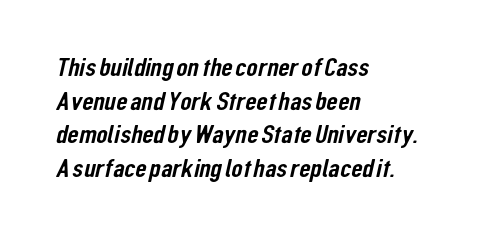
Q: Is the text underlined? A: No.
Q: How is the paragraph aligned? A: Left-aligned.
Q: Is the spacing between letters normal or unusually wide? A: Normal.
Q: Is the spacing between lines tight, normal or loose? A: Normal.
